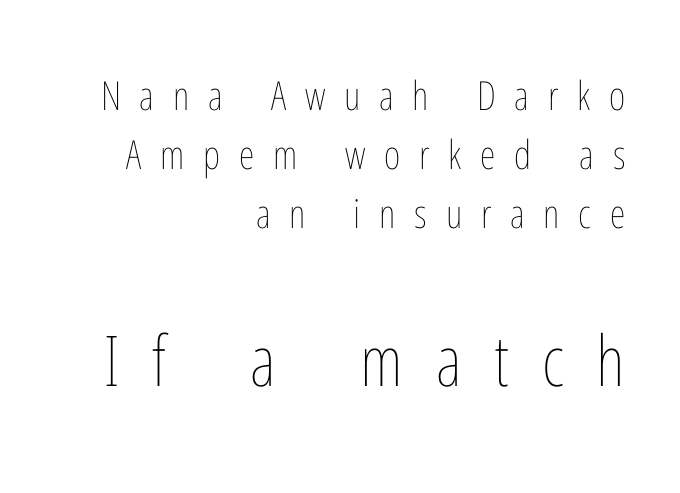
The image shows 70 px thin, condensed type, upright; set right-aligned, normal line spacing (1.48x), unusually wide letter spacing (+0.47 em), not underlined; the second (bottom) block is 1.75x larger; low stroke contrast and a medium x-height.
